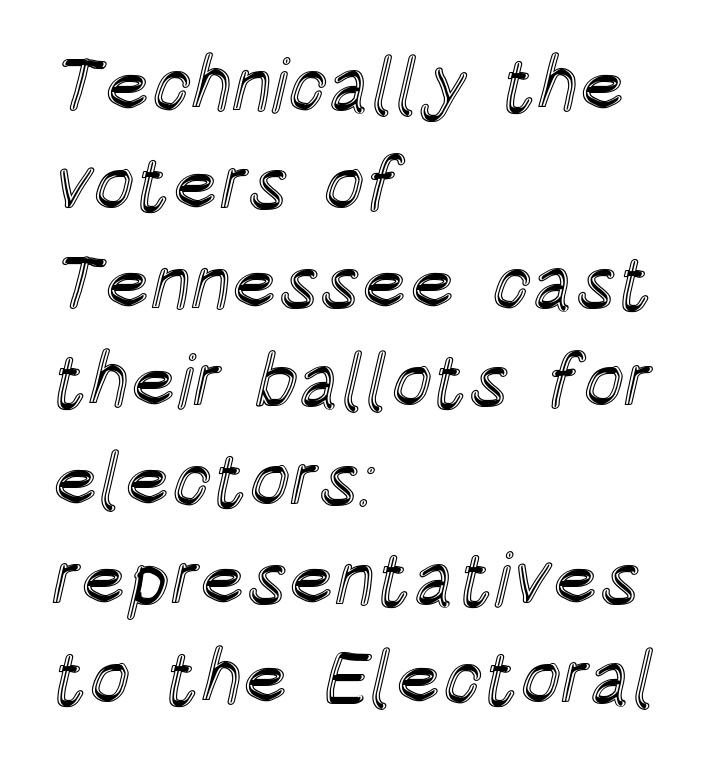
Q: Is the text italic (slanted)? A: Yes.
Q: Is the text underlined? A: No.
Q: How is the paragraph aligned? A: Left-aligned.
Q: Is the spacing between letters normal or unusually wide? A: Normal.
Q: Is the spacing between lines tight, normal or loose? A: Normal.
Q: Width (condensed, normal, or wide)? A: Condensed.
Q: x-height? A: Large.
Q: Monospaced? A: No.
